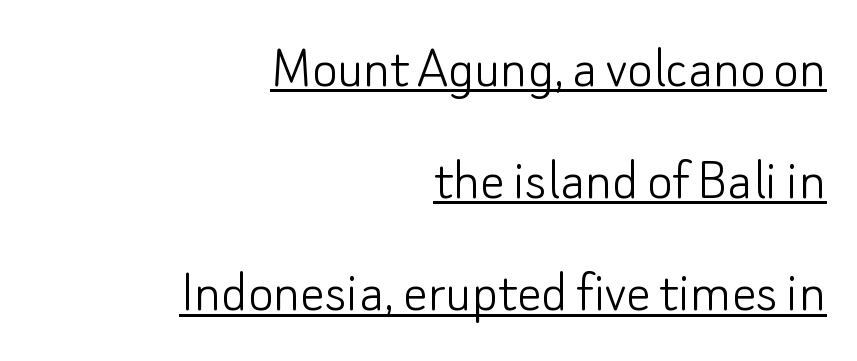
{"serif": "no", "italic": "no", "bold": "no", "weight": "light", "width": "normal", "stroke_contrast": "low", "x_height": "small", "monospaced": "no", "underline": "yes", "align": "right", "line_spacing_ratio": 1.84, "letter_spacing": "normal", "letter_spacing_em": 0.0, "glyph_px": 61}
